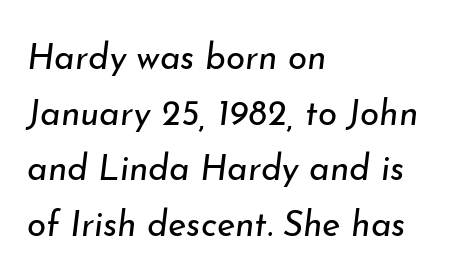
Does extra space separate the letters? No, they use regular spacing. Emphasis-style slanted type is in use. Bold? No — there's no thickening of the strokes. This sample has the flowing, uneven cadence of proportional lettering.
